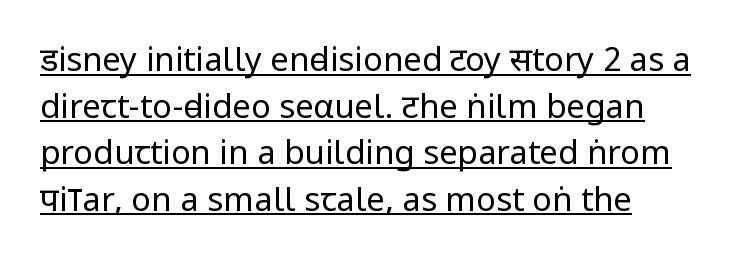
Q: Is the text bold? A: No.
Q: Is the text italic (slanted)? A: No, it is upright.
Q: Is the typeface a serif or a sans-serif typeface? A: Sans-serif.
Q: Is the text underlined? A: Yes.
Q: How is the paragraph aligned? A: Left-aligned.
Q: Is the spacing between letters normal or unusually wide? A: Normal.
Q: Is the spacing between lines tight, normal or loose? A: Normal.
Q: Width (condensed, normal, or wide)? A: Condensed.
Q: Stroke contrast? A: Low.
